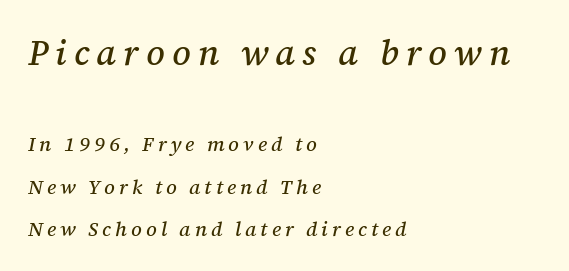
{"serif": "yes", "italic": "yes", "lean": "right", "slant_degrees": 12, "width": "normal", "stroke_contrast": "medium", "x_height": "medium", "monospaced": "no", "underline": "no", "align": "left", "line_spacing": "loose", "line_spacing_ratio": 2.12, "letter_spacing": "wide", "letter_spacing_em": 0.2, "larger_block": "first", "size_ratio": 1.75, "glyph_px": 35}
